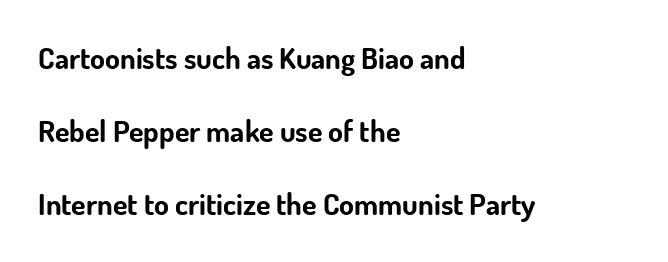
This rendering uses left alignment, leaving the right contour irregular. Ascenders rise straight up at ninety degrees. Type style note: lacks serifs. The space directly below the letters is spotless. How heavy is the stroke? Heavy — this is a bold.
